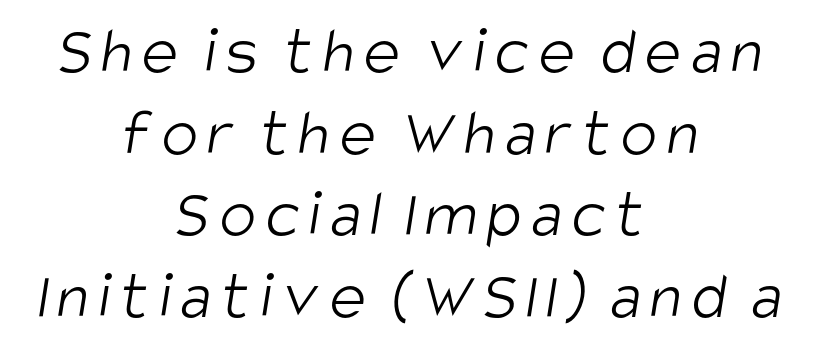
Leftover space on each line is divided equally before and after the words. Letters rest on an invisible, unmarked baseline. The rendering uses natural spacing where letterforms have individual widths. Stroke mass is kept to a normal reading level or below. The designer went with a sans here, leaving each stem footless.
